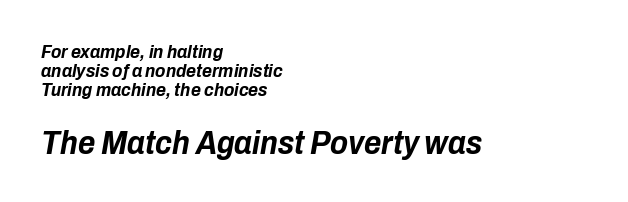
The image shows 33 px bold, condensed type, italic (leaning right); set left-aligned, tight line spacing (1.01x), normal letter spacing, not underlined; the second (bottom) block is 1.74x larger; low stroke contrast and a medium x-height.
